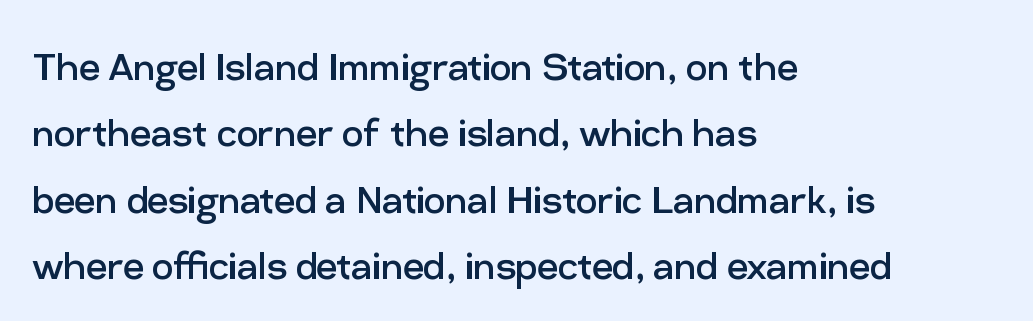
This sample has the flowing, uneven cadence of proportional lettering. The space directly below the letters is spotless. A sans-serif font was chosen for this passage. Compared with typical body copy, the letter spacing here is the same. Weight: regular or lighter. What's the leading like? Ordinary, nothing unusual.
